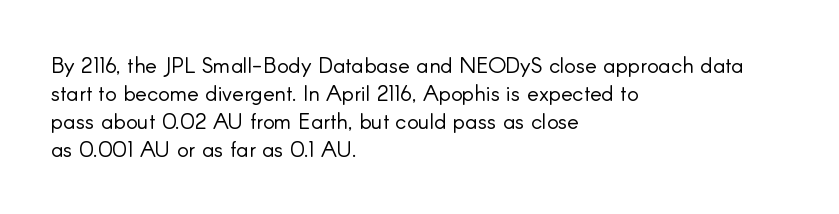
{"italic": "no", "bold": "no", "underline": "no", "align": "left", "line_spacing": "normal", "line_spacing_ratio": 1.28, "letter_spacing": "normal", "letter_spacing_em": 0.0, "glyph_px": 22}
